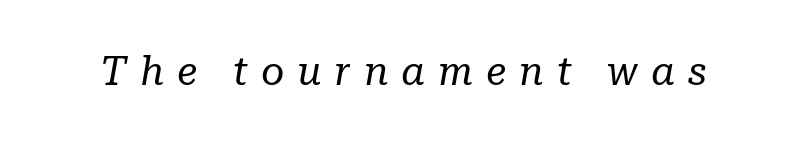
{"serif": "yes", "italic": "yes", "lean": "right", "slant_degrees": 10, "bold": "no", "weight": "regular", "width": "normal", "stroke_contrast": "low", "x_height": "medium", "monospaced": "no", "underline": "no", "letter_spacing": "wide", "letter_spacing_em": 0.32, "glyph_px": 40}
